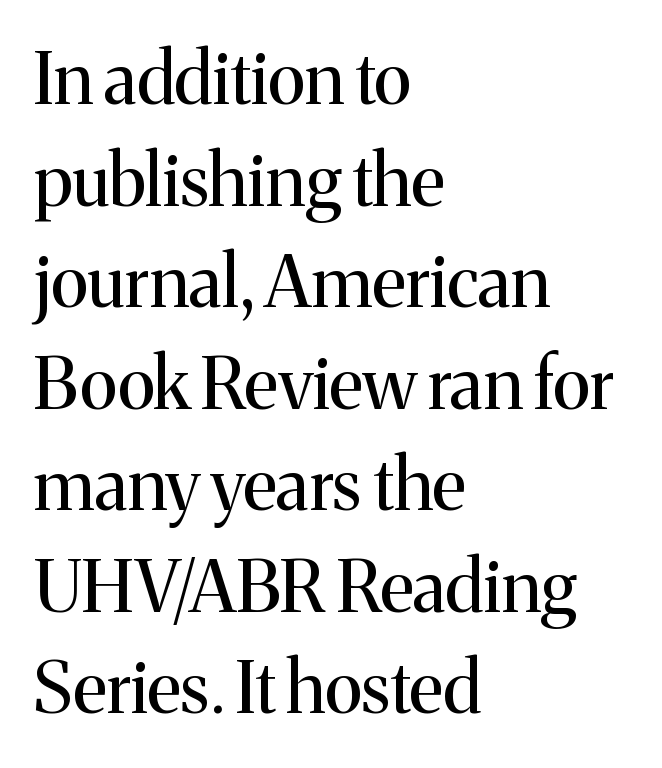
The image shows 71 px regular-weight serif type, upright; set left-aligned, normal line spacing (1.43x), normal letter spacing, not underlined; medium stroke contrast and a medium x-height.
